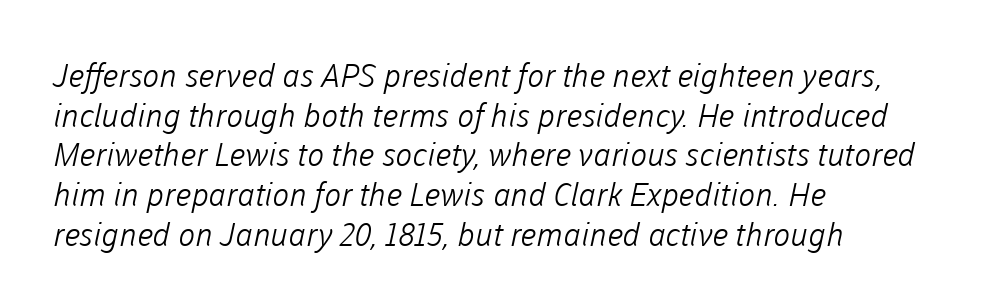
{"serif": "no", "bold": "no", "weight": "light", "width": "normal", "stroke_contrast": "low", "x_height": "medium", "monospaced": "no", "underline": "no", "align": "left", "line_spacing_ratio": 1.24, "letter_spacing": "normal", "letter_spacing_em": 0.0, "glyph_px": 32}
